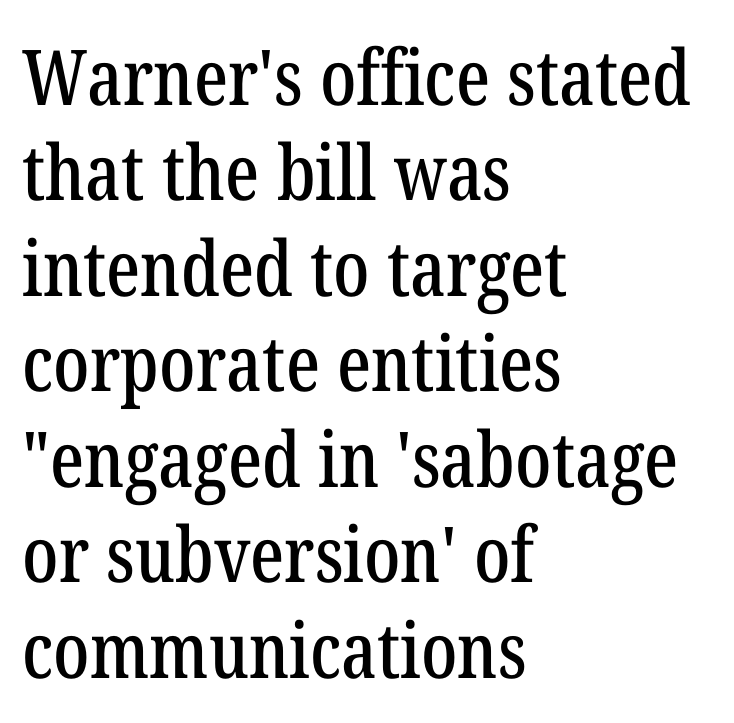
Q: Is the text italic (slanted)? A: No, it is upright.
Q: Is the typeface a serif or a sans-serif typeface? A: Serif.
Q: Is the text underlined? A: No.
Q: How is the paragraph aligned? A: Left-aligned.
Q: Is the spacing between letters normal or unusually wide? A: Normal.
Q: Width (condensed, normal, or wide)? A: Condensed.
Q: Stroke contrast? A: Low.
Q: x-height? A: Medium.
Q: Monospaced? A: No.
